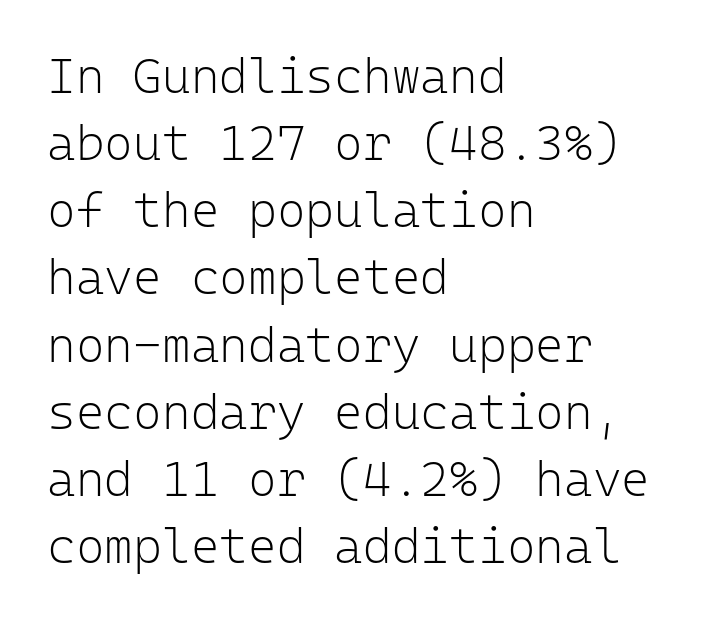
Q: Is the text bold? A: No.
Q: Is the text italic (slanted)? A: No, it is upright.
Q: Is the typeface a serif or a sans-serif typeface? A: Sans-serif.
Q: Is the text underlined? A: No.
Q: How is the paragraph aligned? A: Left-aligned.
Q: Is the spacing between letters normal or unusually wide? A: Normal.
Q: Is the spacing between lines tight, normal or loose? A: Normal.
Q: Width (condensed, normal, or wide)? A: Normal.
Q: Stroke contrast? A: Low.
Q: x-height? A: Medium.
Q: Monospaced? A: Yes.
